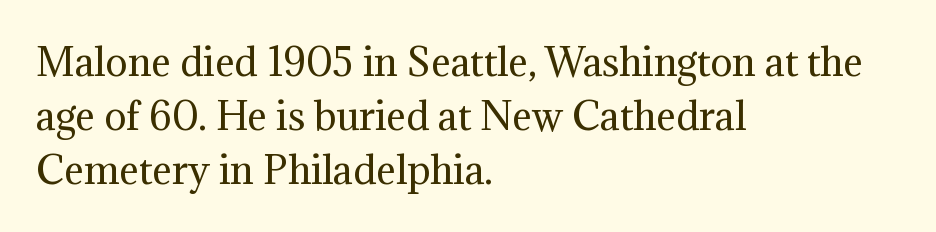
{"serif": "yes", "italic": "no", "bold": "no", "weight": "regular", "width": "normal", "stroke_contrast": "medium", "x_height": "medium", "monospaced": "no", "underline": "no", "align": "left", "line_spacing": "normal", "line_spacing_ratio": 1.46, "letter_spacing": "normal", "letter_spacing_em": 0.0, "glyph_px": 37}
